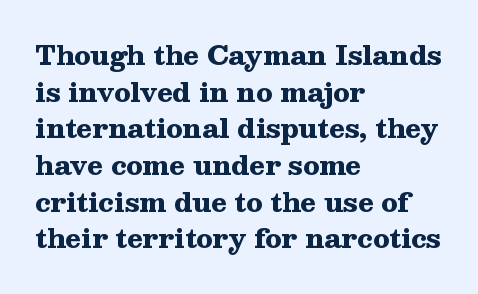
Caption: multi-line text, flush left, ragged right. Look at the tracking — it's just the regular setting, nothing added. Upright lettering throughout. The passage shown is emphatically bold. The passage shown is not underscored anywhere.
